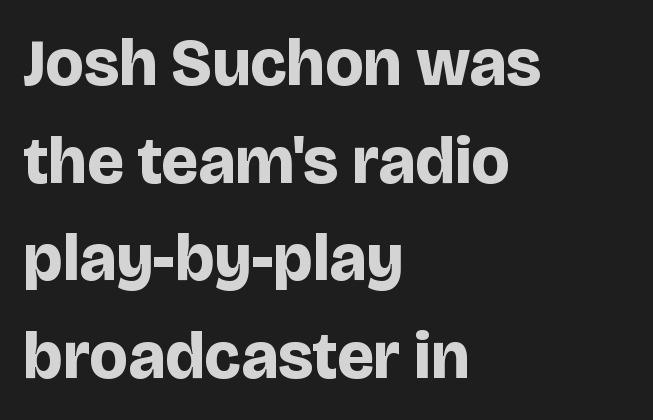
The image shows 66 px bold sans-serif type, upright; set left-aligned, normal line spacing (1.48x), normal letter spacing, not underlined; low stroke contrast and a large x-height.
